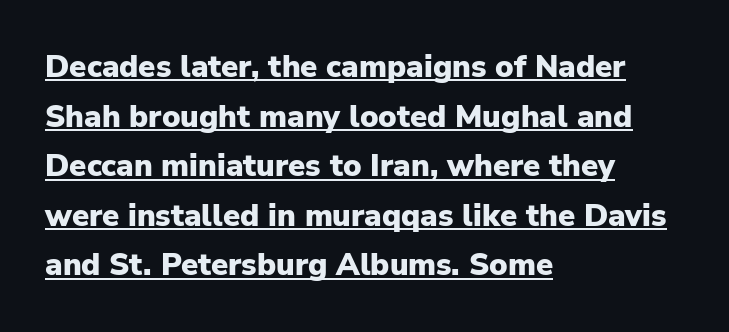
The image shows 31 px heavy sans-serif type, upright; set left-aligned, normal line spacing (1.6x), normal letter spacing, underlined; low stroke contrast and a medium x-height.
